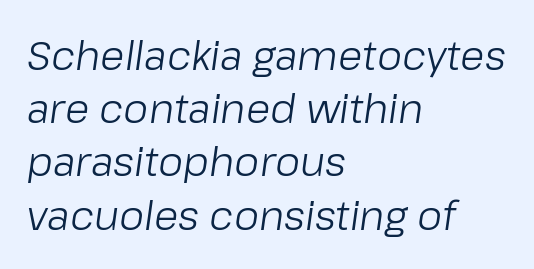
The image shows 40 px light type, italic (leaning right); set left-aligned, normal line spacing (1.33x), normal letter spacing, not underlined; low stroke contrast and a medium x-height.
